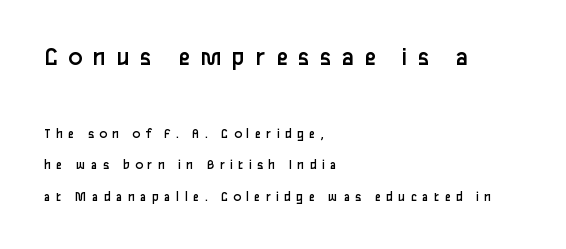
Stem width sits at or under what a default text font uses. Posture: straight, roman, zero tilt. Bare-footed words on every line. The setting favours the left margin, as ordinary paragraphs usually do. Each new line begins a long way beneath the previous one. Is the lower block the larger one? No — the upper block carries the bigger type.
